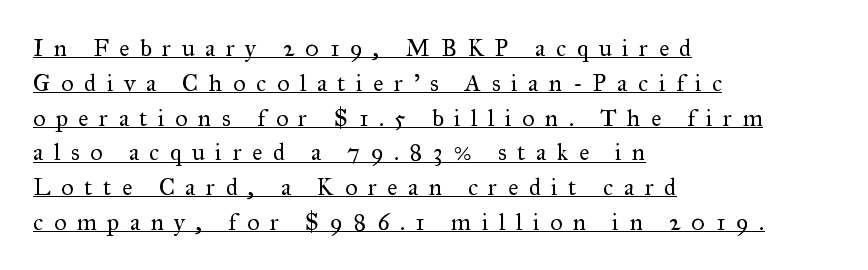
The image shows 24 px text type, upright; set left-aligned, normal line spacing (1.45x), unusually wide letter spacing (+0.44 em), underlined.
